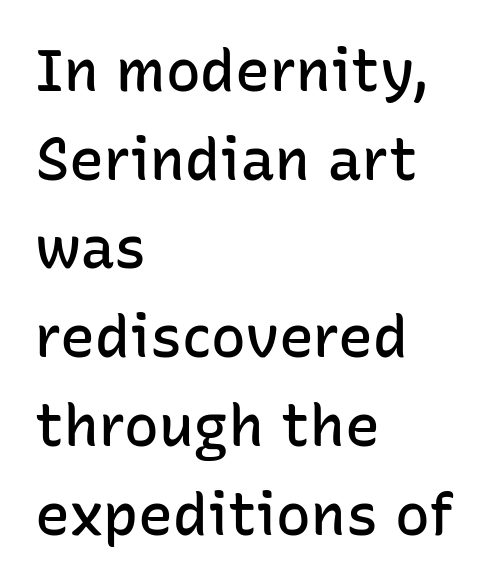
{"serif": "no", "italic": "no", "bold": "semi", "weight": "semibold", "width": "normal", "stroke_contrast": "low", "x_height": "medium", "monospaced": "no", "underline": "no", "align": "left", "line_spacing": "normal", "line_spacing_ratio": 1.53, "letter_spacing": "normal", "letter_spacing_em": 0.0, "glyph_px": 58}
